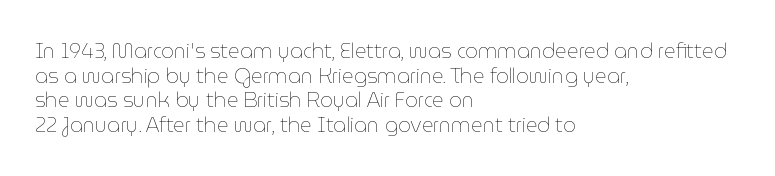
Casual observation: everything's shoved over to the left. This is not heavy type; no bold has been used. Italic? Not at all — the glyphs are vertical. The space beneath each line is pristine and unruled. No extra tracking has been applied to these lines.
